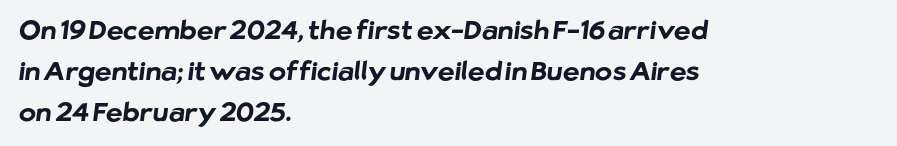
The image shows 26 px bold type; set left-aligned, normal line spacing (1.58x), normal letter spacing, not underlined.
